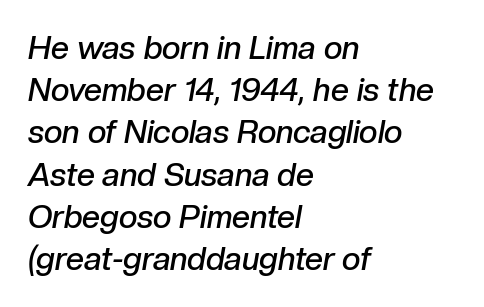
{"italic": "yes", "lean": "right", "slant_degrees": 10, "bold": "semi", "weight": "semibold", "width": "normal", "stroke_contrast": "low", "x_height": "medium", "monospaced": "no", "underline": "no", "align": "left", "line_spacing": "normal", "line_spacing_ratio": 1.32, "letter_spacing": "normal", "letter_spacing_em": 0.0, "glyph_px": 32}
